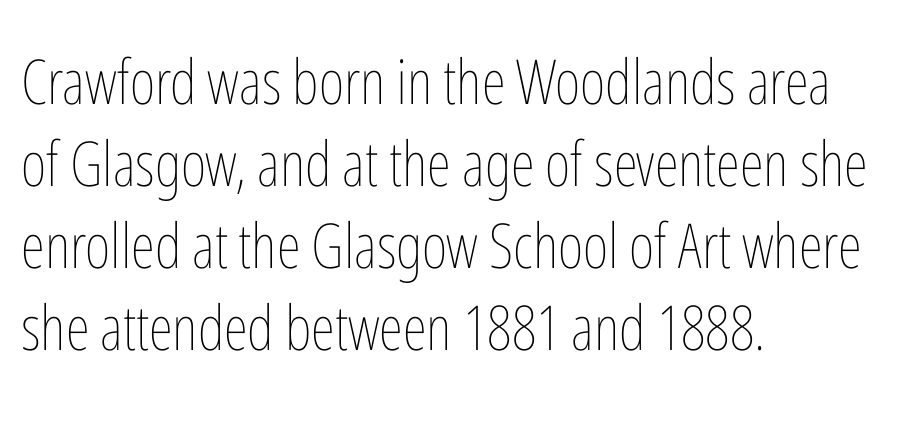
The image shows 62 px thin, condensed type, upright; set left-aligned, normal line spacing (1.32x), normal letter spacing, not underlined; low stroke contrast and a medium x-height.
